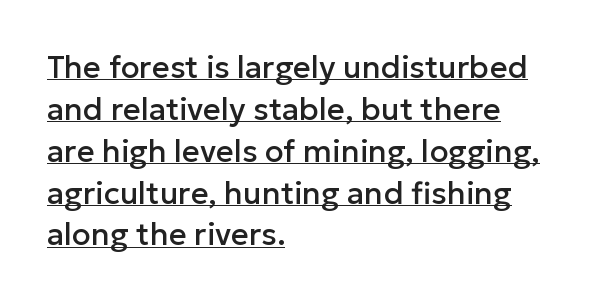
Q: Is the text italic (slanted)? A: No, it is upright.
Q: Is the typeface a serif or a sans-serif typeface? A: Sans-serif.
Q: Is the text underlined? A: Yes.
Q: How is the paragraph aligned? A: Left-aligned.
Q: Is the spacing between letters normal or unusually wide? A: Normal.
Q: Is the spacing between lines tight, normal or loose? A: Normal.
Q: Width (condensed, normal, or wide)? A: Normal.
Q: Stroke contrast? A: Low.
Q: x-height? A: Medium.
Q: Monospaced? A: No.
